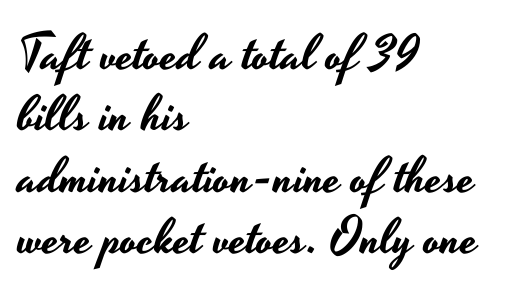
{"serif": "no", "width": "wide", "stroke_contrast": "low", "x_height": "small", "monospaced": "no", "underline": "no", "align": "left", "line_spacing_ratio": 1.23, "letter_spacing": "normal", "letter_spacing_em": 0.0, "glyph_px": 50}
